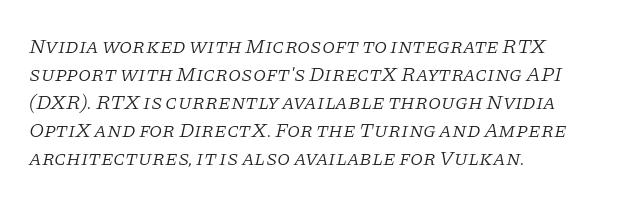
Q: Is the text bold? A: No.
Q: Is the text italic (slanted)? A: Yes, it leans right by about 11 degrees.
Q: Is the text underlined? A: No.
Q: How is the paragraph aligned? A: Left-aligned.
Q: Is the spacing between letters normal or unusually wide? A: Normal.
Q: Is the spacing between lines tight, normal or loose? A: Normal.
